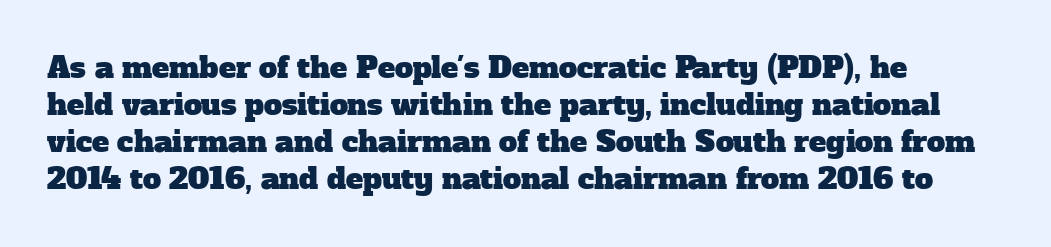
The image shows 29 px serif type; set left-aligned, normal line spacing (1.28x), normal letter spacing, not underlined; low stroke contrast and a medium x-height.
